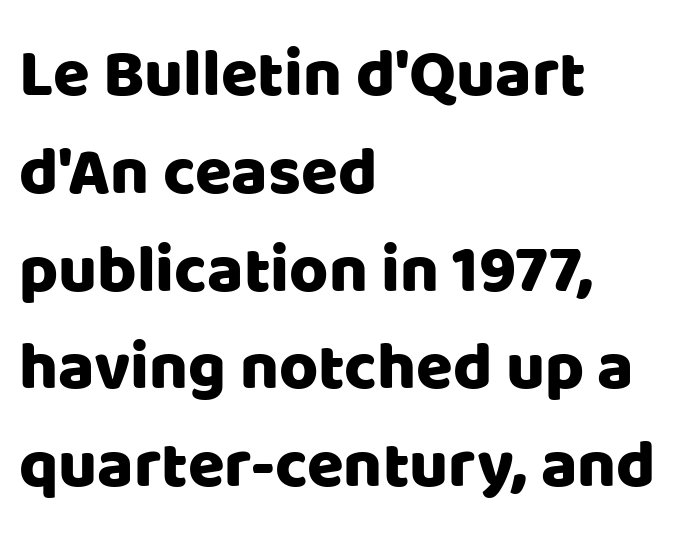
{"serif": "no", "italic": "no", "width": "normal", "stroke_contrast": "low", "x_height": "large", "monospaced": "no", "underline": "no", "align": "left", "line_spacing": "normal", "line_spacing_ratio": 1.46, "letter_spacing": "normal", "letter_spacing_em": 0.0, "glyph_px": 67}
